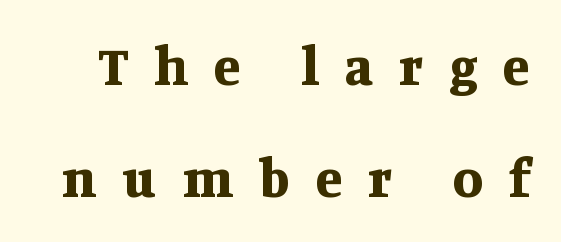
The image shows 55 px bold serif type, upright; set loose line spacing (2.04x), unusually wide letter spacing (+0.47 em), not underlined; medium stroke contrast and a large x-height.
